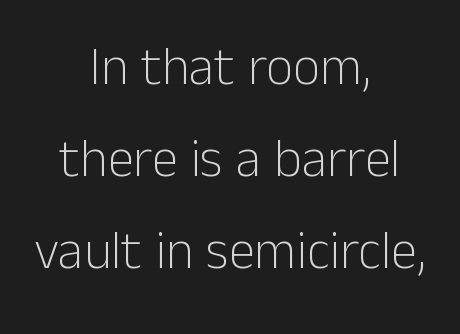
Students, note that the glyphs here touch the page at normal intervals. The rendering positions every line midway between the sides. Weight: not bold — regular or lighter. The passage shown is not underscored anywhere. The passage shown is typed in a proportional face where columns would drift.
